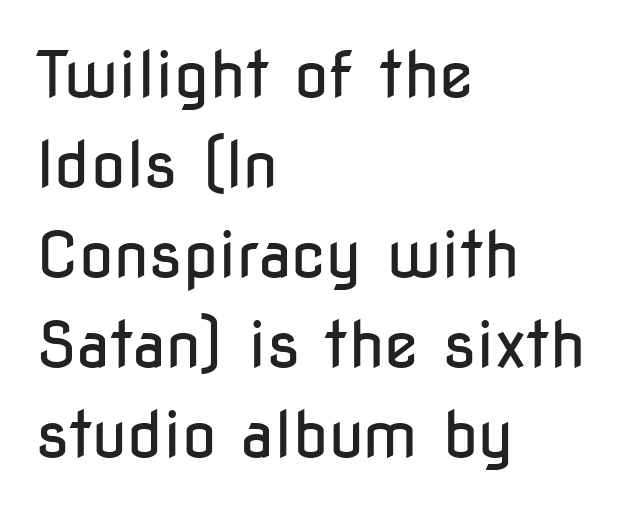
{"serif": "no", "italic": "no", "bold": "no", "weight": "regular", "width": "condensed", "stroke_contrast": "low", "x_height": "medium", "monospaced": "no", "underline": "no", "align": "left", "line_spacing": "normal", "line_spacing_ratio": 1.43, "letter_spacing": "normal", "letter_spacing_em": 0.0, "glyph_px": 63}
